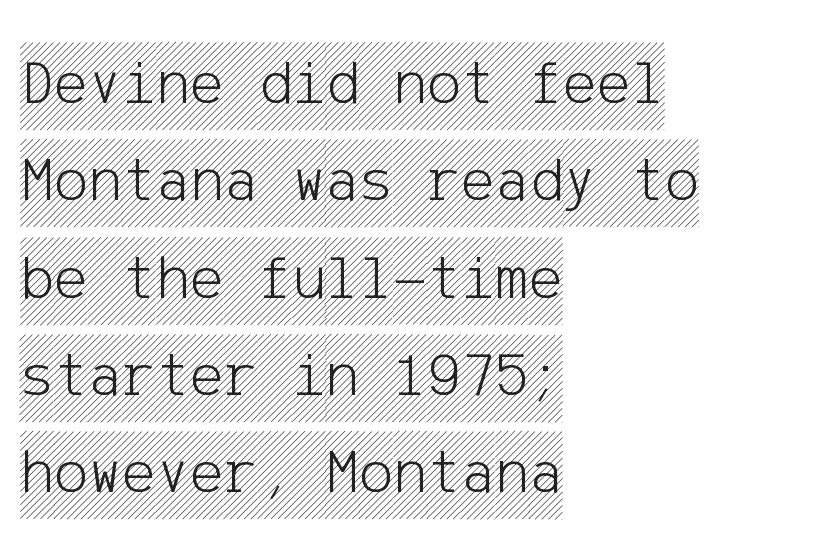
{"italic": "no", "width": "condensed", "x_height": "large", "underline": "no", "align": "left", "line_spacing": "normal", "line_spacing_ratio": 1.52, "letter_spacing": "normal", "letter_spacing_em": 0.0, "glyph_px": 64}
